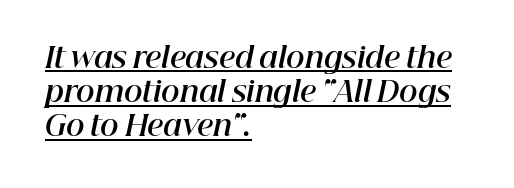
Glyph-to-glyph distance matches everyday printed text. The letters are slanted; this is an italic face. Character widths vary here, with narrow letters taking less room than wide ones. You can see a thin bar hugging the bottom of the glyphs. In terms of weight, the rendering is a true, heavy bold. A classic flush-left, rag-right setting is used for this passage.
